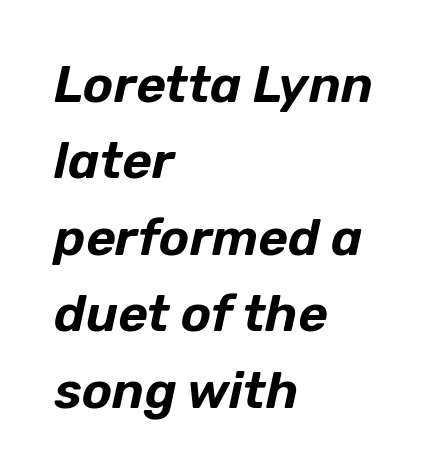
Q: Is the text italic (slanted)? A: Yes, it leans right by about 12 degrees.
Q: Is the text underlined? A: No.
Q: How is the paragraph aligned? A: Left-aligned.
Q: Is the spacing between letters normal or unusually wide? A: Normal.
Q: Is the spacing between lines tight, normal or loose? A: Normal.
Q: Width (condensed, normal, or wide)? A: Normal.
Q: Stroke contrast? A: Low.
Q: x-height? A: Medium.
Q: Monospaced? A: No.
